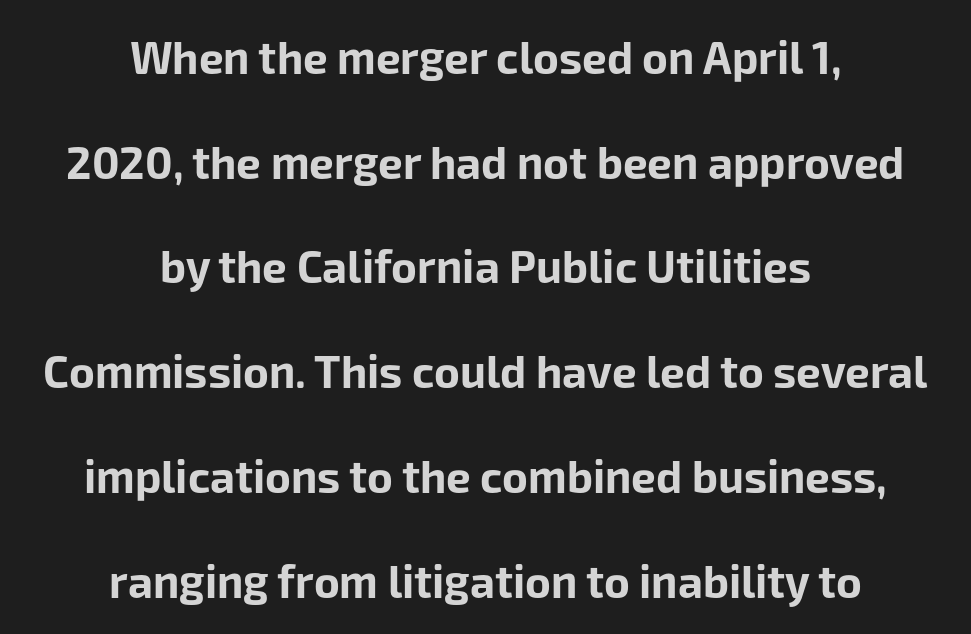
To sum up the face: it is a sans, with no serifs. Do the characters align in a grid? No, the font is proportional. The rendering positions every line midway between the sides. A typesetter would call this leading open, well beyond the default. The gaps between neighbouring characters are ordinary and unremarkable.
